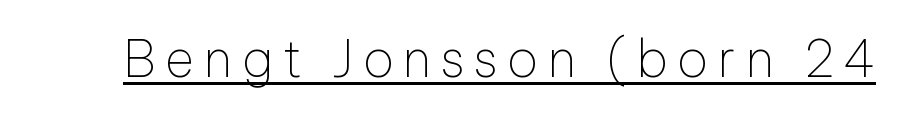
Type style note: lacks serifs. Posture: vertical. This sample carries an underscore along the baseline area. Weight: regular or lighter.
